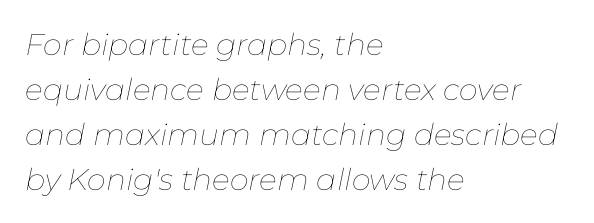
Q: Is the text bold? A: No.
Q: Is the text italic (slanted)? A: Yes, it leans right by about 11 degrees.
Q: Is the text underlined? A: No.
Q: How is the paragraph aligned? A: Left-aligned.
Q: Is the spacing between letters normal or unusually wide? A: Normal.
Q: Is the spacing between lines tight, normal or loose? A: Normal.
Q: Width (condensed, normal, or wide)? A: Normal.
Q: Stroke contrast? A: Low.
Q: x-height? A: Medium.
Q: Monospaced? A: No.
